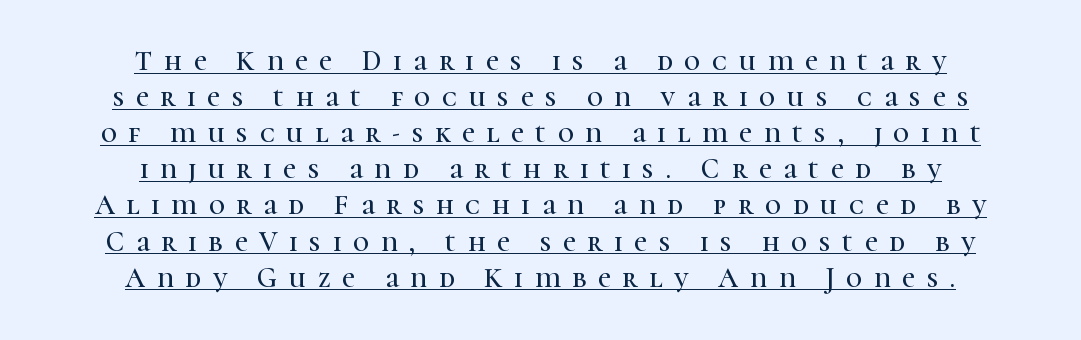
Varying glyph widths throughout — classic text-font behaviour. Small tapered or slab feet sit at the stroke ends, so this counts as serif. The tracking reads as deliberately expanded to a designer's eye. Is the block centered? Yes — each line is placed symmetrically about the middle.
